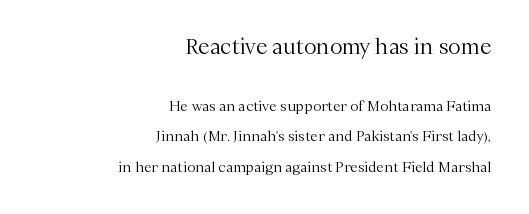
The image shows 21 px text type, upright; set right-aligned, loose line spacing (2.16x), normal letter spacing, not underlined; the first (top) block is 1.5x larger.
